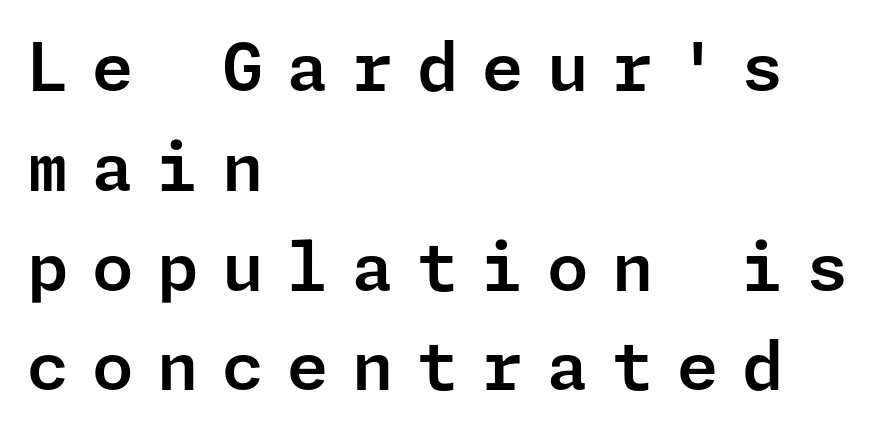
Letters rest on an invisible, unmarked baseline. The axis of the letterforms is exactly vertical. Is this a sans? Yes — the strokes have no serifs. Line spacing here is normal. Each line starts at the same left margin while the right side varies. Between one letter and the next there's a generous, obvious gap.
